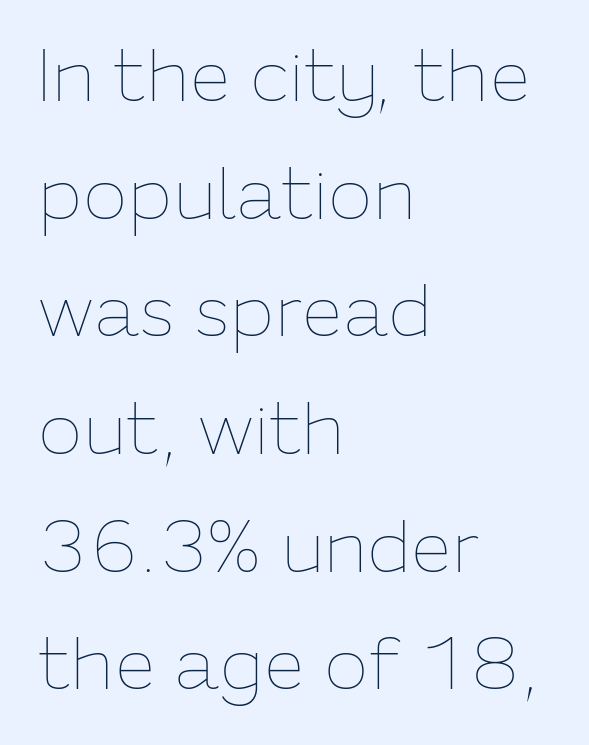
Q: Is the text bold? A: No.
Q: Is the text italic (slanted)? A: No, it is upright.
Q: Is the text underlined? A: No.
Q: How is the paragraph aligned? A: Left-aligned.
Q: Is the spacing between letters normal or unusually wide? A: Normal.
Q: Is the spacing between lines tight, normal or loose? A: Normal.
Q: Width (condensed, normal, or wide)? A: Normal.
Q: Stroke contrast? A: Low.
Q: x-height? A: Medium.
Q: Monospaced? A: No.
